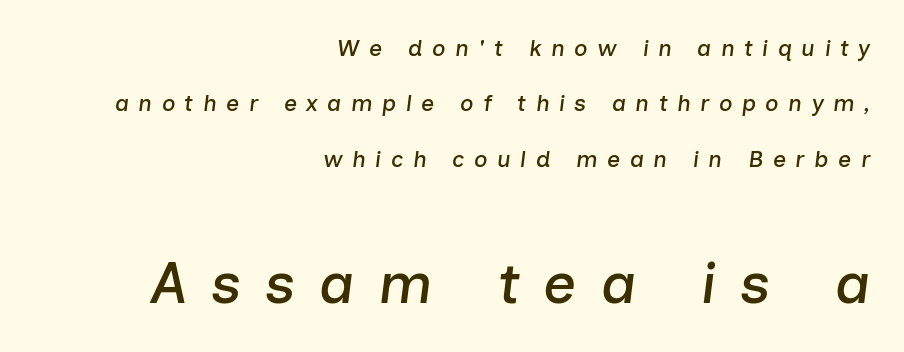
The passage shown is typed in a proportional face where columns would drift. The lower block of text is set noticeably larger than the block above it. Bare-footed words on every line. The rendering anchors every line to the right-hand side. The leading is generous, giving the passage an open texture.
